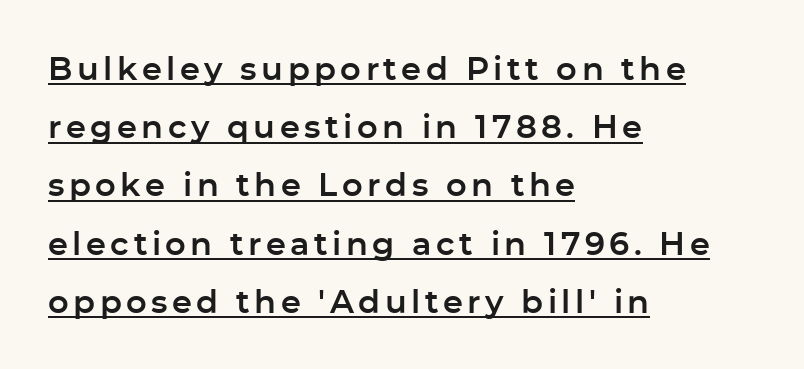
Q: Is the text italic (slanted)? A: No, it is upright.
Q: Is the typeface a serif or a sans-serif typeface? A: Sans-serif.
Q: Is the text underlined? A: Yes.
Q: How is the paragraph aligned? A: Left-aligned.
Q: Width (condensed, normal, or wide)? A: Normal.
Q: Stroke contrast? A: Low.
Q: x-height? A: Medium.
Q: Monospaced? A: No.
